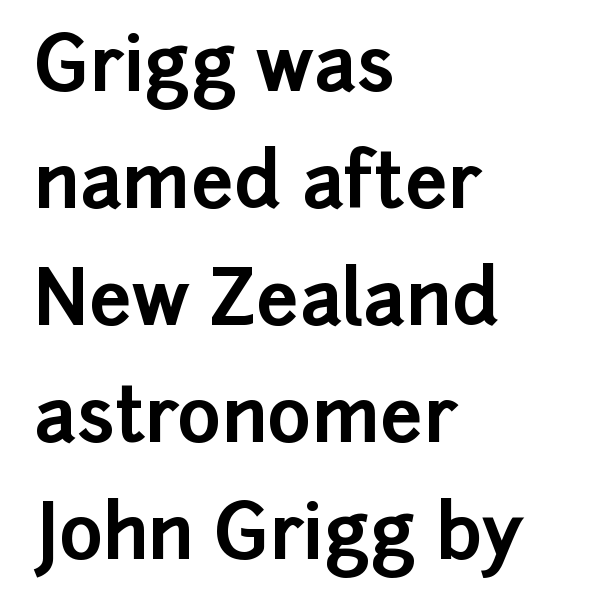
{"serif": "no", "italic": "no", "bold": "yes", "weight": "bold", "width": "normal", "stroke_contrast": "low", "x_height": "medium", "monospaced": "no", "underline": "no", "align": "left", "line_spacing": "normal", "line_spacing_ratio": 1.56, "letter_spacing": "normal", "letter_spacing_em": 0.0, "glyph_px": 75}
